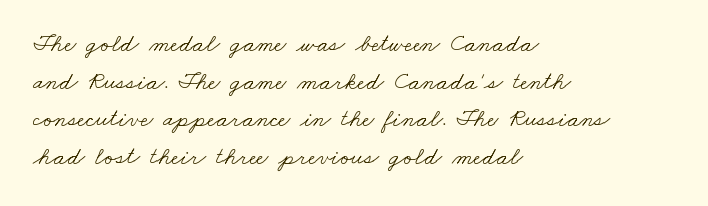
{"bold": "no", "underline": "no", "align": "left", "line_spacing": "normal", "line_spacing_ratio": 1.51, "letter_spacing": "normal", "letter_spacing_em": 0.0, "glyph_px": 25}
